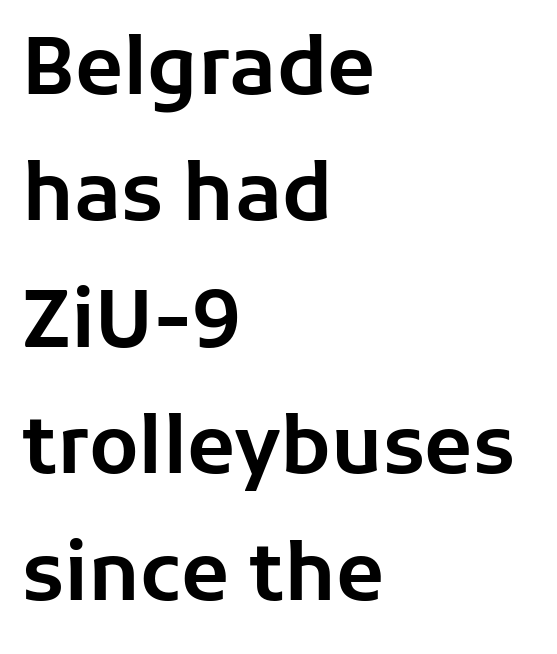
{"serif": "no", "italic": "no", "width": "normal", "stroke_contrast": "low", "x_height": "medium", "monospaced": "no", "underline": "no", "align": "left", "line_spacing": "normal", "line_spacing_ratio": 1.6, "letter_spacing": "normal", "letter_spacing_em": 0.0, "glyph_px": 79}
